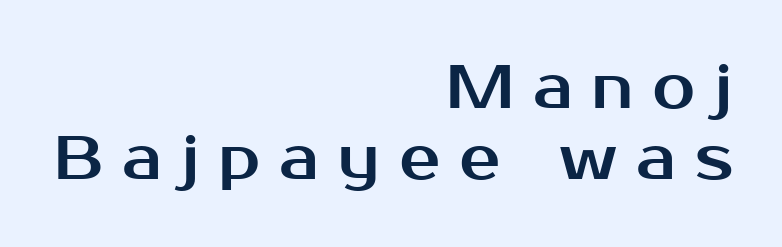
The image shows 62 px sans-serif type, upright; set right-aligned, tight line spacing (1.14x), unusually wide letter spacing (+0.3 em), not underlined; medium stroke contrast and a medium x-height.
